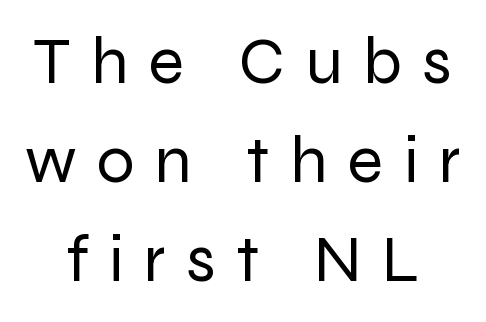
This rendering employs a face without finishing strokes, i.e., a sans-serif. The typesetting does not lean heavy: it is not bold. Does the lettering tilt? It doesn't — this is upright. Regular leading. The face used here is proportionally spaced, like ordinary book or web type.
